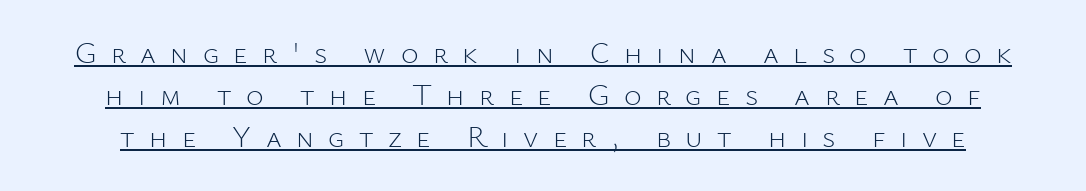
The image shows 30 px light sans-serif type, upright; set normal line spacing (1.4x), unusually wide letter spacing (+0.48 em), underlined; low stroke contrast and a medium x-height.
